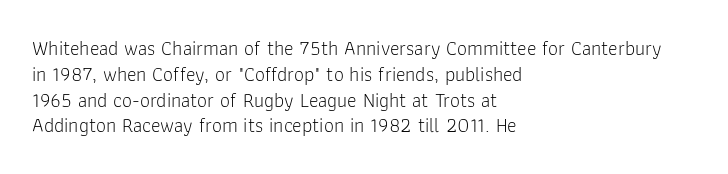
The image shows 20 px text type, upright; set left-aligned, normal line spacing (1.29x), normal letter spacing, not underlined.
